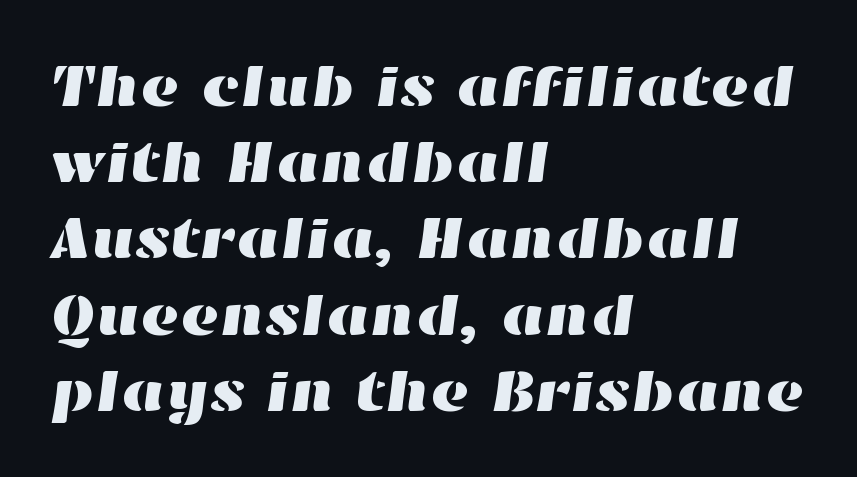
Descender tails drop into unmarked territory. Leading matches the norm, producing a regular column. The rendering keeps characters at their native spacing. These lines stack with their left ends in a neat column. This sample has the flowing, uneven cadence of proportional lettering.
